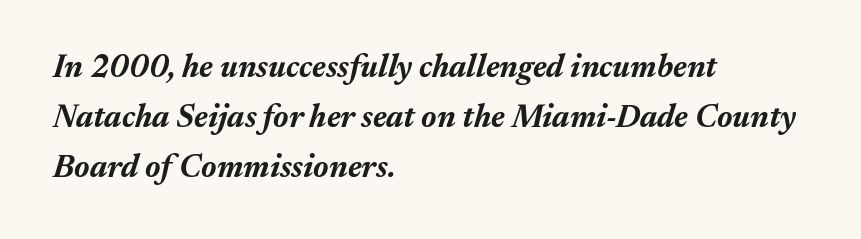
Q: Is the text bold? A: Yes.
Q: Is the text italic (slanted)? A: Yes, it leans right by about 17 degrees.
Q: Is the text underlined? A: No.
Q: How is the paragraph aligned? A: Left-aligned.
Q: Is the spacing between letters normal or unusually wide? A: Normal.
Q: Is the spacing between lines tight, normal or loose? A: Normal.
Q: Width (condensed, normal, or wide)? A: Normal.
Q: Stroke contrast? A: Medium.
Q: x-height? A: Medium.
Q: Monospaced? A: No.
